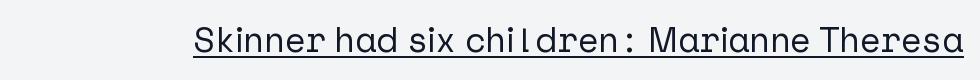
The image shows 35 px sans-serif type, upright; set normal letter spacing, underlined; low stroke contrast and a medium x-height.
